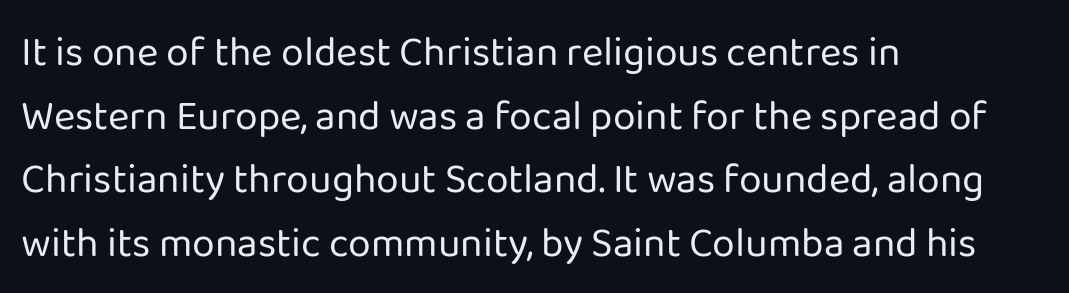
The image shows 41 px regular-weight sans-serif type, upright; set left-aligned, normal line spacing (1.55x), normal letter spacing, not underlined; low stroke contrast and a medium x-height.
